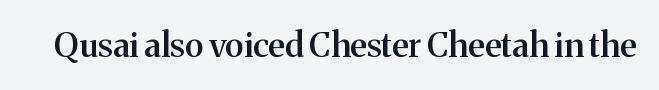
Q: Is the text bold? A: Semi-bold.
Q: Is the text italic (slanted)? A: No, it is upright.
Q: Is the typeface a serif or a sans-serif typeface? A: Serif.
Q: Is the text underlined? A: No.
Q: Is the spacing between letters normal or unusually wide? A: Normal.
Q: Width (condensed, normal, or wide)? A: Normal.
Q: Stroke contrast? A: Medium.
Q: x-height? A: Medium.
Q: Monospaced? A: No.
